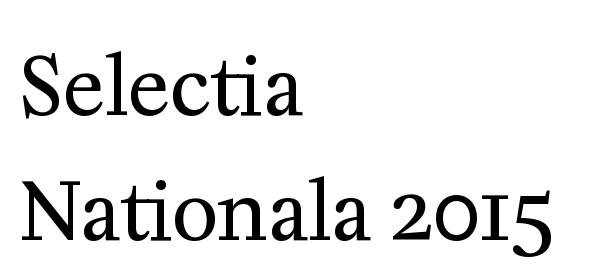
Weight: not bold — regular or lighter. Rendered with straight, roman letterforms. The rendering keeps characters at their native spacing. The rag falls on the right side of this text block.
